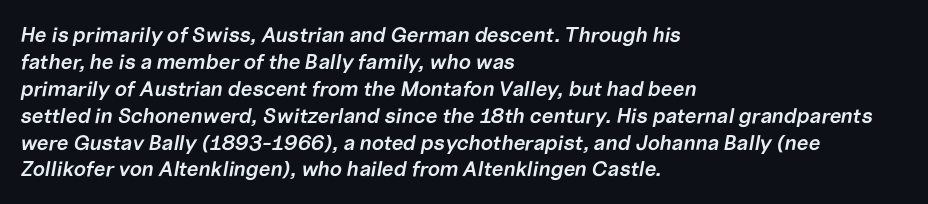
Clear beneath every line of the passage. These lines are set flush left with a ragged right edge. Stems and bowls a touch heavier than normal — semibold. Notice how the stems are inclined rather than vertical — that's the hallmark of italics.
